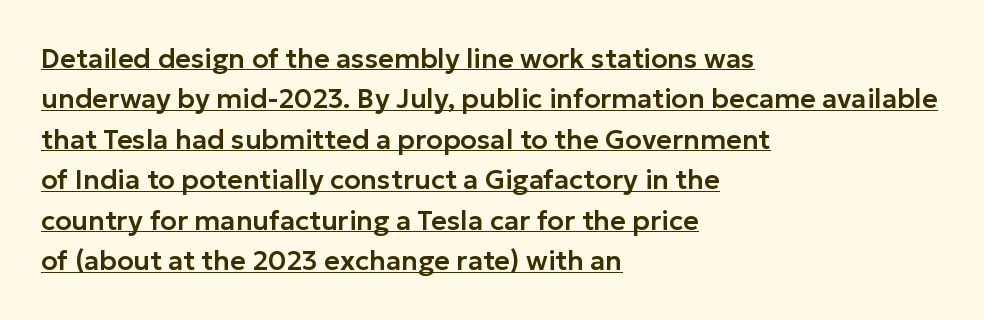
The image shows 27 px text type, upright; set left-aligned, normal line spacing (1.5x), normal letter spacing, underlined.
